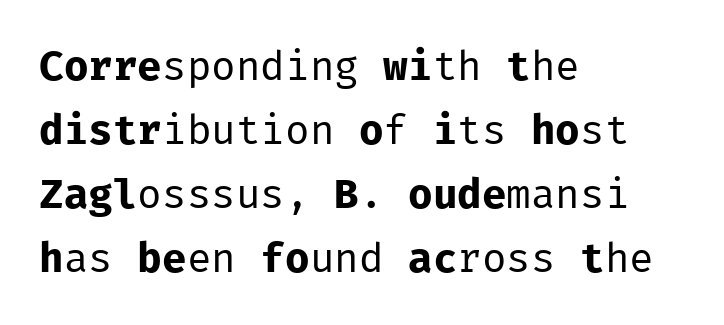
{"serif": "no", "italic": "no", "bold": "no", "weight": "regular", "width": "normal", "stroke_contrast": "low", "x_height": "medium", "monospaced": "yes", "underline": "no", "align": "left", "line_spacing": "normal", "line_spacing_ratio": 1.56, "letter_spacing": "normal", "letter_spacing_em": 0.0, "glyph_px": 41}
